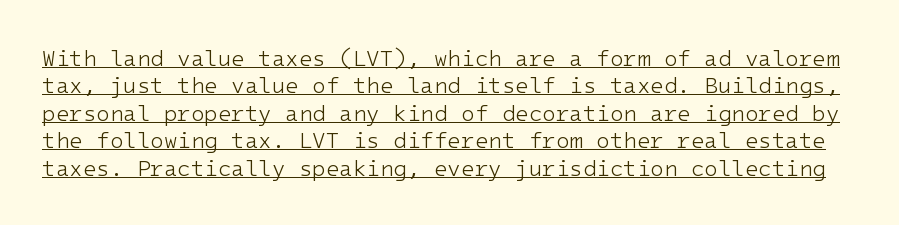
The horizontal fit of the characters is conventional and even. Ink coverage per letter is moderate at most. Each line of the rendering has a horizontal stroke beneath the glyphs. Evenly set lines give the paragraph a standard silhouette. Vertical strokes here are truly vertical.
